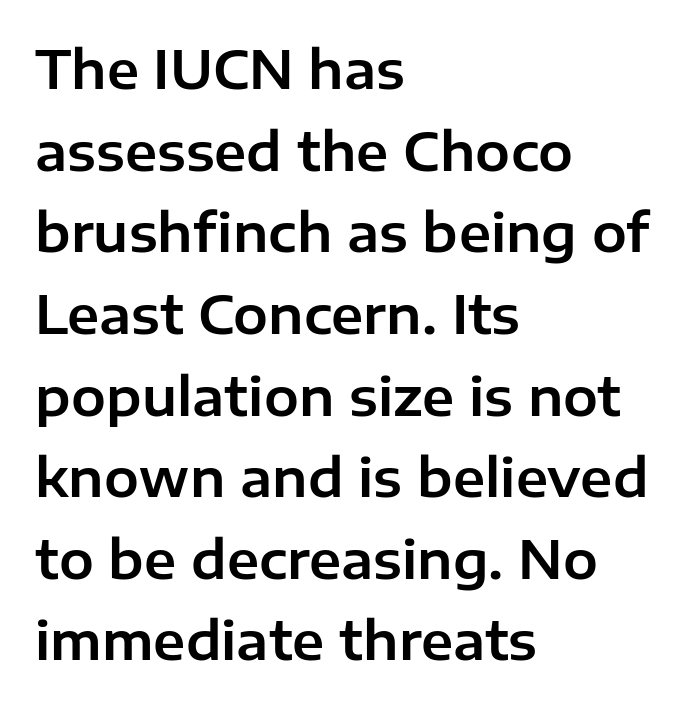
Letters rest on an invisible, unmarked baseline. Rows of type keep a routine distance in the vertical direction. A sans-serif font was chosen for this passage. Note the varied advance widths — an 'i' is clearly narrower than an 'm'. The gaps between neighbouring characters are ordinary and unremarkable. This rendering uses left alignment, leaving the right contour irregular.
